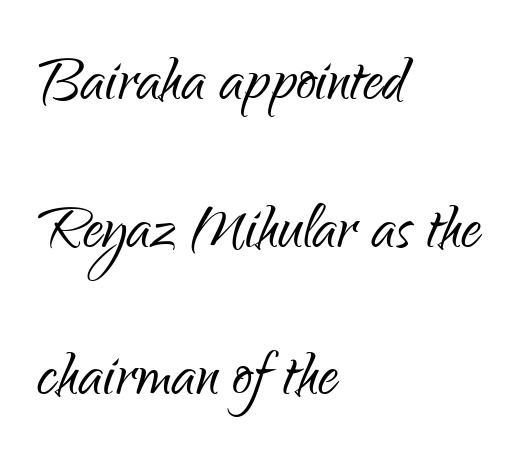
Q: Is the text bold? A: No.
Q: Is the text italic (slanted)? A: Yes.
Q: Is the typeface a serif or a sans-serif typeface? A: Sans-serif.
Q: Is the text underlined? A: No.
Q: How is the paragraph aligned? A: Left-aligned.
Q: Is the spacing between letters normal or unusually wide? A: Normal.
Q: Width (condensed, normal, or wide)? A: Condensed.
Q: Stroke contrast? A: Low.
Q: x-height? A: Small.
Q: Monospaced? A: No.
